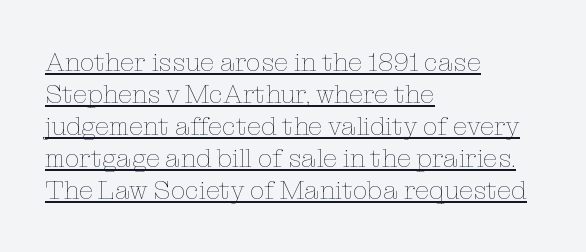
{"italic": "no", "bold": "no", "underline": "yes", "align": "left", "line_spacing_ratio": 1.23, "letter_spacing": "normal", "letter_spacing_em": 0.0, "glyph_px": 26}
